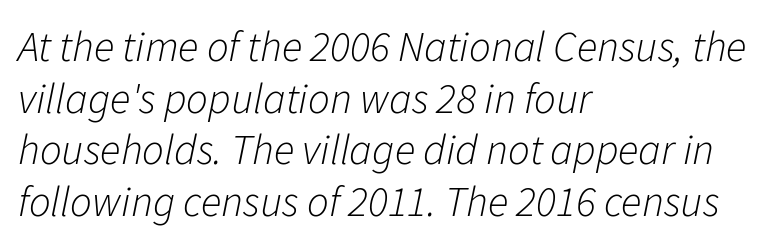
{"italic": "yes", "lean": "right", "slant_degrees": 11, "bold": "no", "weight": "light", "width": "normal", "stroke_contrast": "low", "x_height": "medium", "monospaced": "no", "underline": "no", "align": "left", "line_spacing_ratio": 1.2, "letter_spacing": "normal", "letter_spacing_em": 0.0, "glyph_px": 43}
